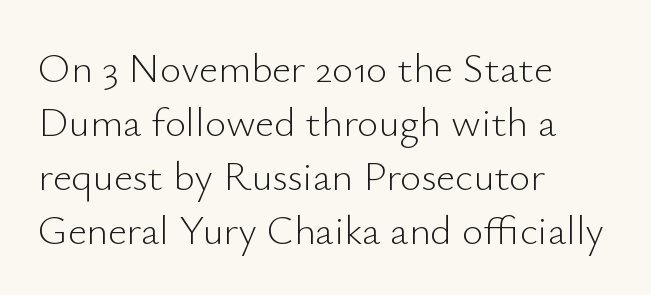
Tracking value appears to be zero — textbook default spacing. The rendering anchors every line to the left-hand side. Spacing verdict: proportional, widths tailored to each character. To sum up the face: it is a sans, with no serifs.
